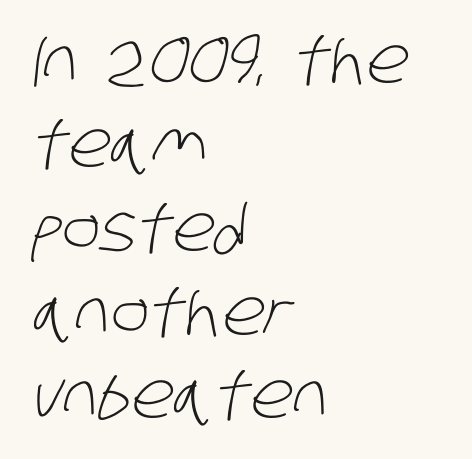
{"serif": "no", "bold": "no", "weight": "light", "width": "condensed", "stroke_contrast": "low", "x_height": "large", "monospaced": "no", "underline": "no", "align": "left", "line_spacing": "normal", "line_spacing_ratio": 1.31, "letter_spacing": "normal", "letter_spacing_em": 0.0, "glyph_px": 64}
